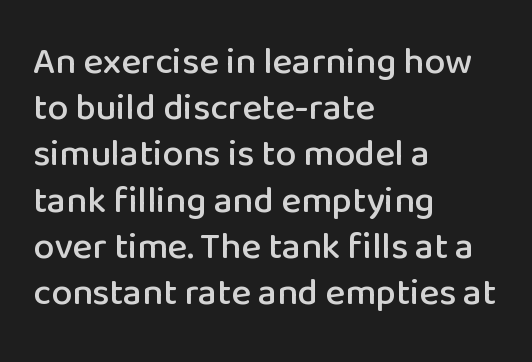
Between one letter and the next there's only the usual sliver of space. Type style note: lacks serifs. Horizontally, the lines are justified to the leading edge only. This is roman type, the default non-slanted kind. These lines are rendered in a variable-pitch font. The words here are not underlined.
